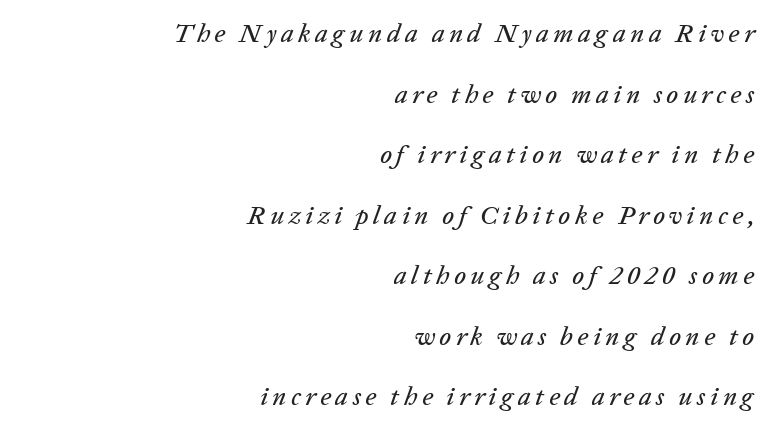
The image shows 26 px text type, italic (leaning right); set right-aligned, loose line spacing (2.33x), not underlined.
